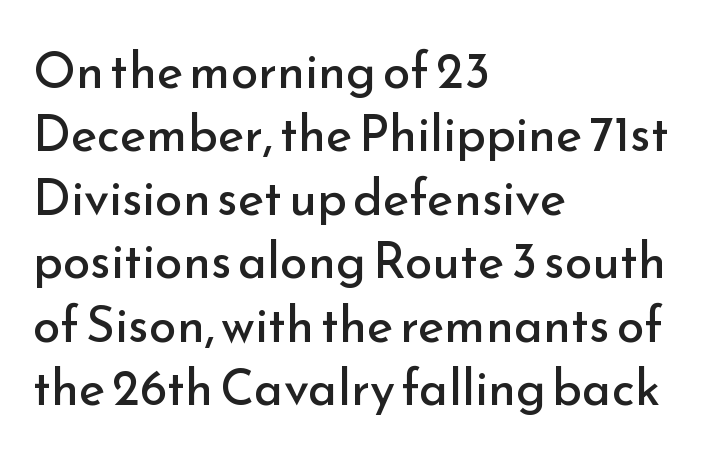
Q: Is the text bold? A: No.
Q: Is the text italic (slanted)? A: No, it is upright.
Q: Is the typeface a serif or a sans-serif typeface? A: Sans-serif.
Q: Is the text underlined? A: No.
Q: How is the paragraph aligned? A: Left-aligned.
Q: Is the spacing between letters normal or unusually wide? A: Normal.
Q: Is the spacing between lines tight, normal or loose? A: Normal.
Q: Width (condensed, normal, or wide)? A: Normal.
Q: Stroke contrast? A: Low.
Q: x-height? A: Small.
Q: Monospaced? A: No.
